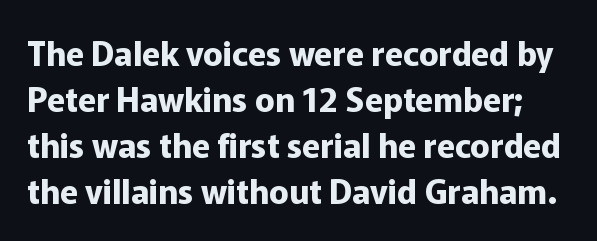
The image shows 33 px bold sans-serif type, upright; set normal line spacing (1.39x), normal letter spacing, not underlined; low stroke contrast and a medium x-height.
